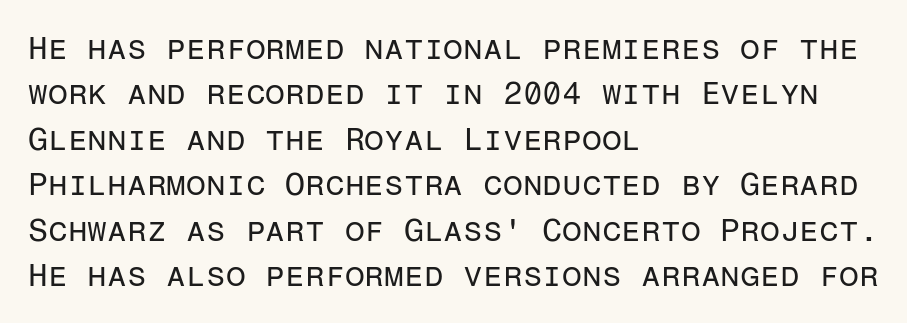
You could call the tracking neutral — neither tight nor loose. Stems here are at most as thick as an everyday book face. Type style note: lacks serifs. The passage shown is not underscored anywhere.
